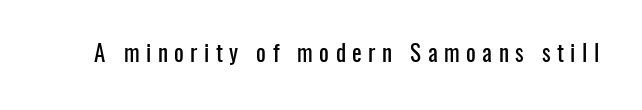
{"italic": "no", "underline": "no", "letter_spacing": "wide", "letter_spacing_em": 0.28, "glyph_px": 23}
